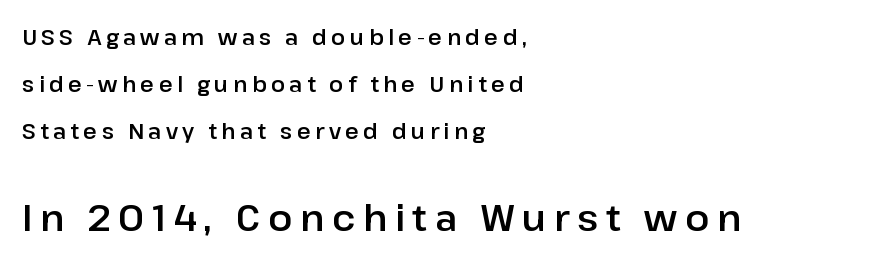
Q: Is the text italic (slanted)? A: No, it is upright.
Q: Is the typeface a serif or a sans-serif typeface? A: Sans-serif.
Q: Is the text underlined? A: No.
Q: How is the paragraph aligned? A: Left-aligned.
Q: Is the spacing between letters normal or unusually wide? A: Unusually wide.
Q: Is the spacing between lines tight, normal or loose? A: Loose.
Q: Which block of text is set in a larger size, the first (top) or the second (bottom)? A: The second (bottom) one.
Q: Width (condensed, normal, or wide)? A: Normal.
Q: Stroke contrast? A: Low.
Q: x-height? A: Medium.
Q: Monospaced? A: No.
